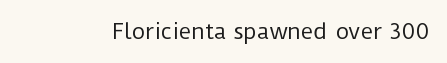
The image shows 21 px text type, upright; set normal letter spacing, not underlined.
